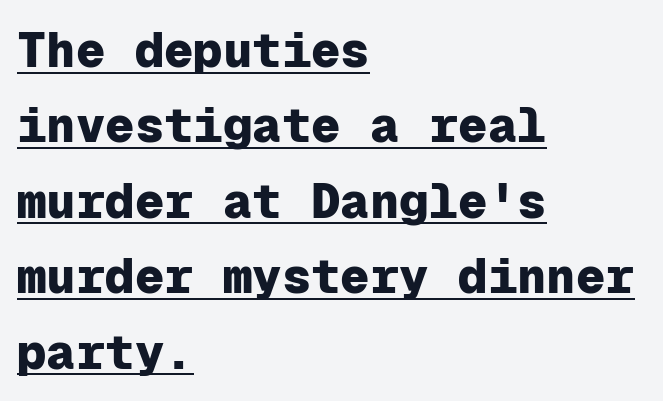
{"serif": "no", "italic": "no", "bold": "yes", "weight": "heavy", "width": "normal", "stroke_contrast": "low", "x_height": "medium", "monospaced": "yes", "underline": "yes", "align": "left", "line_spacing": "normal", "line_spacing_ratio": 1.54, "letter_spacing": "normal", "letter_spacing_em": 0.0, "glyph_px": 49}
